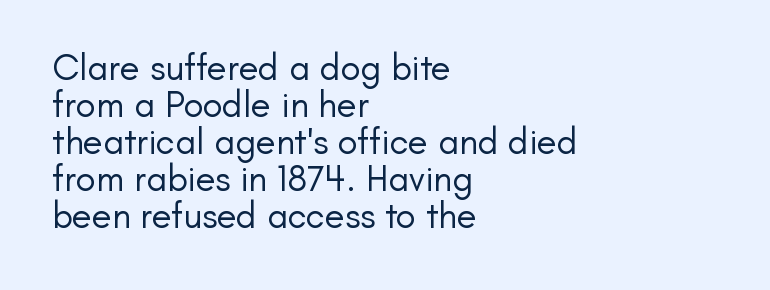
Teacher's note: observe the even left margin — that is flush-left alignment. A sans-serif font was chosen for this passage. This sample uses an upright cut, with every glyph sitting square on the baseline. The specimen omits any rule beneath the text block's lines. This rendering leaves character spacing at its baseline value. The passage shown is typed in a proportional face where columns would drift.
